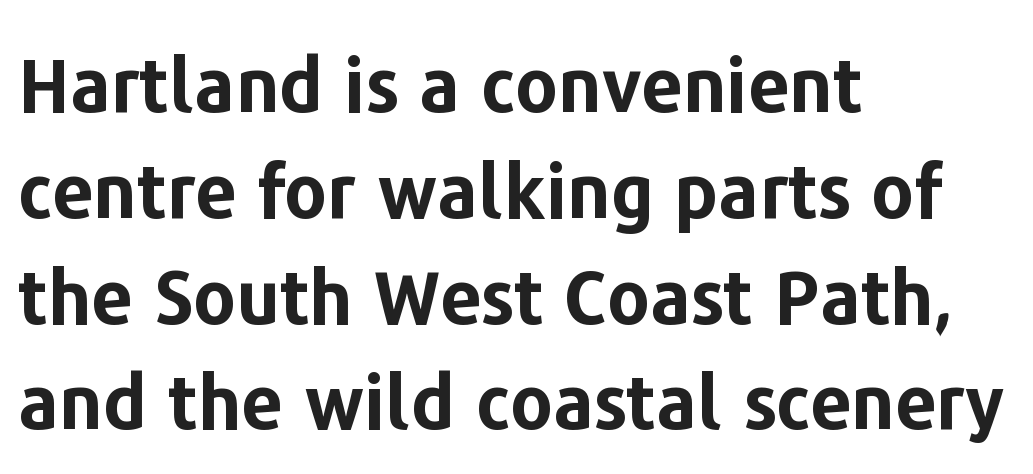
The image shows 74 px bold sans-serif type, upright; set left-aligned, normal line spacing (1.43x), normal letter spacing, not underlined; low stroke contrast and a medium x-height.
